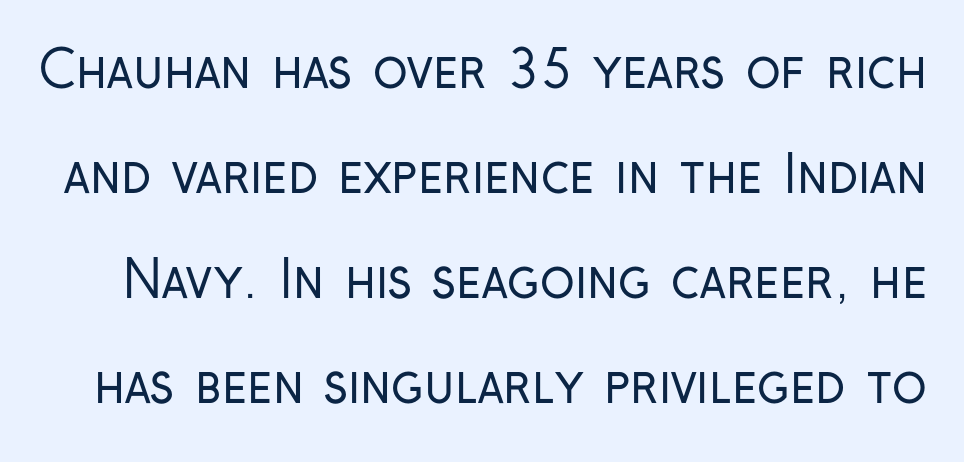
{"serif": "no", "italic": "no", "bold": "no", "weight": "regular", "width": "condensed", "stroke_contrast": "low", "x_height": "medium", "monospaced": "no", "underline": "no", "line_spacing": "loose", "line_spacing_ratio": 2.06, "letter_spacing": "normal", "letter_spacing_em": 0.0, "glyph_px": 51}
